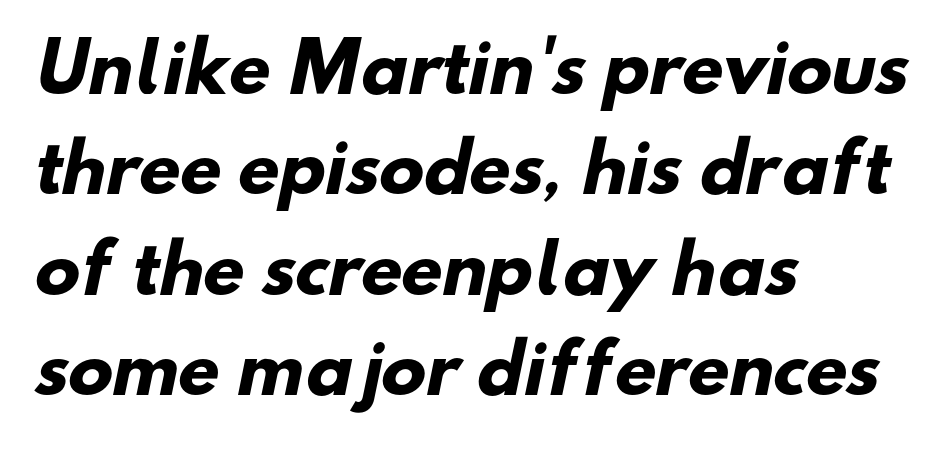
Q: Is the text bold? A: Yes.
Q: Is the typeface a serif or a sans-serif typeface? A: Sans-serif.
Q: Is the text underlined? A: No.
Q: How is the paragraph aligned? A: Left-aligned.
Q: Is the spacing between letters normal or unusually wide? A: Normal.
Q: Is the spacing between lines tight, normal or loose? A: Normal.
Q: Width (condensed, normal, or wide)? A: Normal.
Q: Stroke contrast? A: Low.
Q: x-height? A: Small.
Q: Monospaced? A: No.
